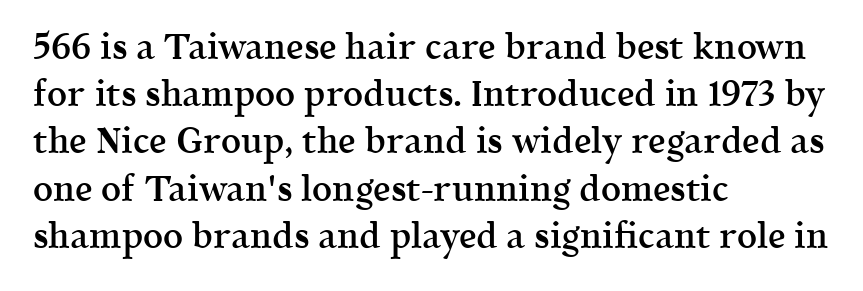
Rule under the text: the space is simply empty. These lines were composed using upright roman letters. Line spacing here is normal. Each letter keeps its own natural width here, so spacing adapts to shape. The rag falls on the right side of this text block. As a designer I'd log this as weight 600, semibold.
